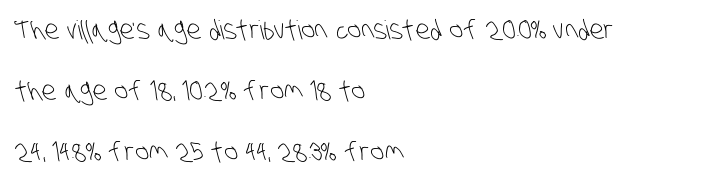
Q: Is the text bold? A: No.
Q: Is the text underlined? A: No.
Q: How is the paragraph aligned? A: Left-aligned.
Q: Is the spacing between letters normal or unusually wide? A: Normal.
Q: Is the spacing between lines tight, normal or loose? A: Loose.
